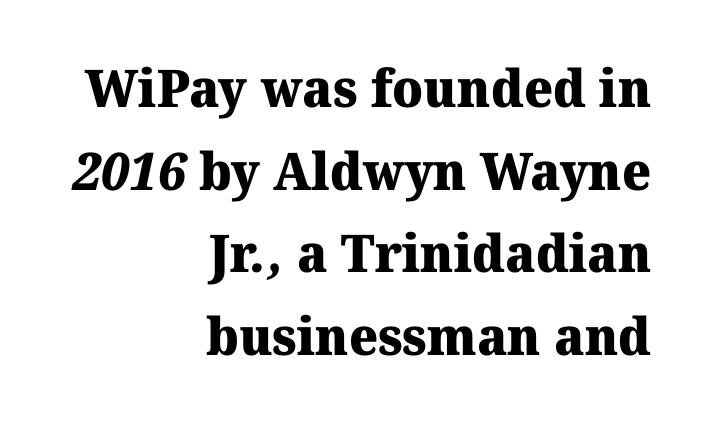
{"serif": "yes", "bold": "yes", "weight": "heavy", "width": "normal", "stroke_contrast": "medium", "x_height": "medium", "monospaced": "no", "underline": "no", "align": "right", "line_spacing": "normal", "line_spacing_ratio": 1.59, "letter_spacing": "normal", "letter_spacing_em": 0.0, "glyph_px": 52}
